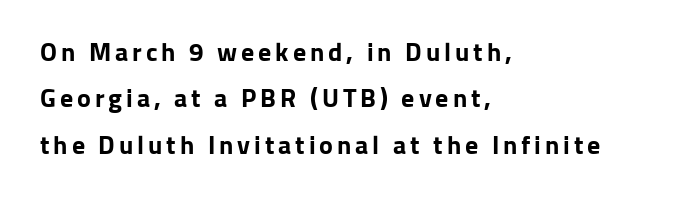
Q: Is the text bold? A: Yes.
Q: Is the text italic (slanted)? A: No, it is upright.
Q: Is the text underlined? A: No.
Q: How is the paragraph aligned? A: Left-aligned.
